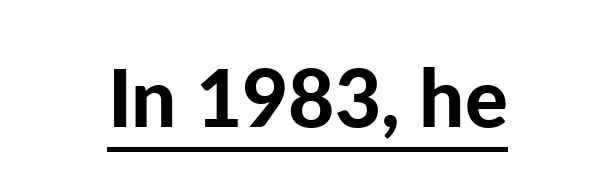
Has an underline been added? It has. The typography opts for an upright posture over an oblique one. Unlike a traditional serif, this face leaves its strokes unadorned. Note the varied advance widths — an 'i' is clearly narrower than an 'm'.
